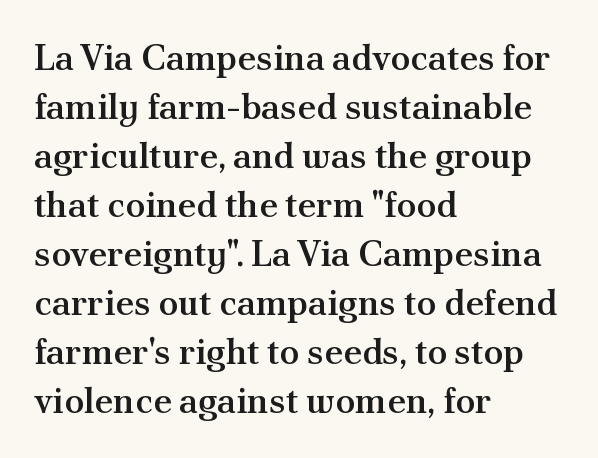
The image shows 36 px semibold serif type, upright; set left-aligned, normal line spacing (1.36x), normal letter spacing, not underlined; medium stroke contrast and a small x-height.
